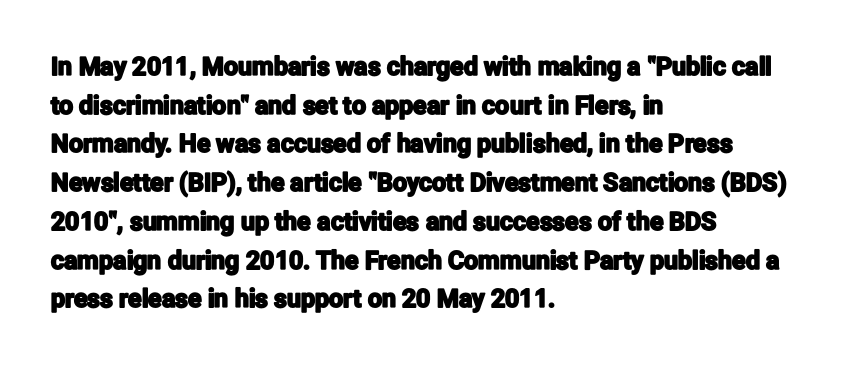
The image shows 25 px text type, upright; set left-aligned, normal line spacing (1.55x), normal letter spacing, not underlined.
